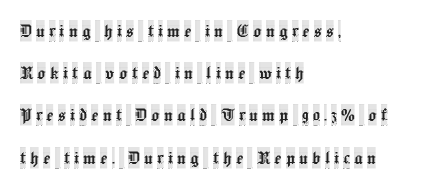
Type without underlining. Line starts are locked; line ends wander. Between one letter and the next there's a generous, obvious gap. These lines were composed using upright roman letters.
